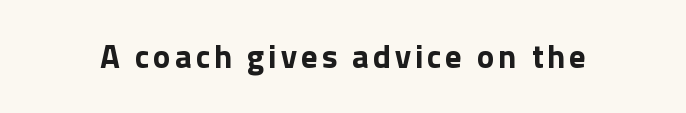
The image shows 33 px bold sans-serif type, upright; set not underlined; a medium x-height.
